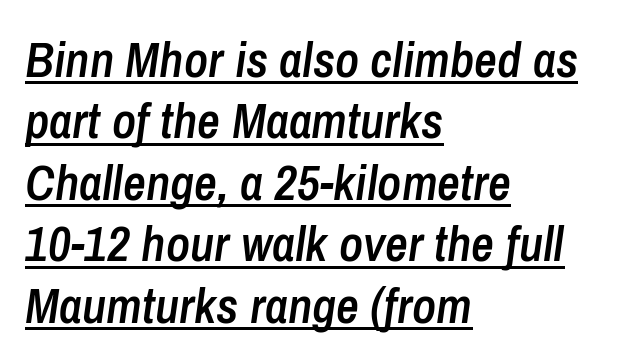
Q: Is the text bold? A: Semi-bold.
Q: Is the text italic (slanted)? A: Yes, it leans right by about 8 degrees.
Q: Is the text underlined? A: Yes.
Q: How is the paragraph aligned? A: Left-aligned.
Q: Is the spacing between letters normal or unusually wide? A: Normal.
Q: Width (condensed, normal, or wide)? A: Condensed.
Q: Stroke contrast? A: Low.
Q: x-height? A: Medium.
Q: Monospaced? A: No.
